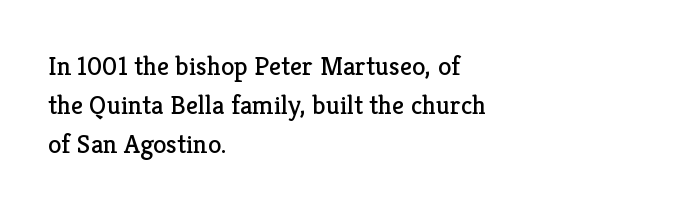
The image shows 27 px text type, upright; set left-aligned, normal line spacing (1.44x), normal letter spacing, not underlined.
